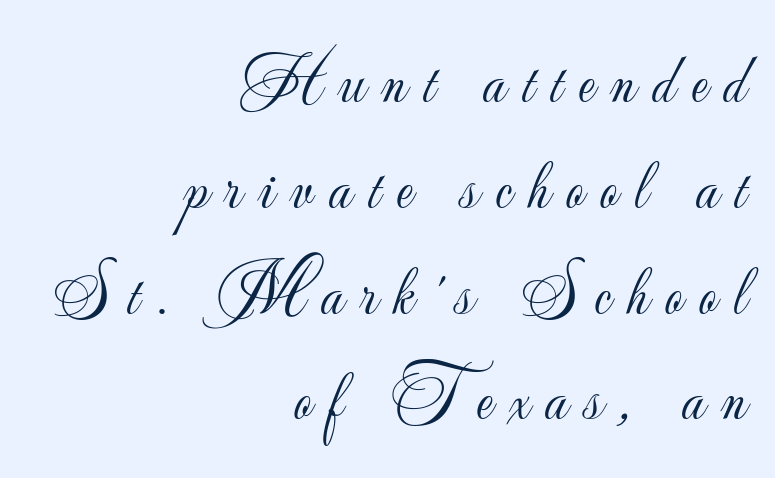
Note the varied advance widths — an 'i' is clearly narrower than an 'm'. No extra ink here — the face is not bold. Stroke terminals: plain, sans-serif. A normal amount of white space separates one row of letters from the next. Students, note that the glyphs here are deliberately spaced far apart. This rendering uses right alignment, leaving the left contour irregular.
